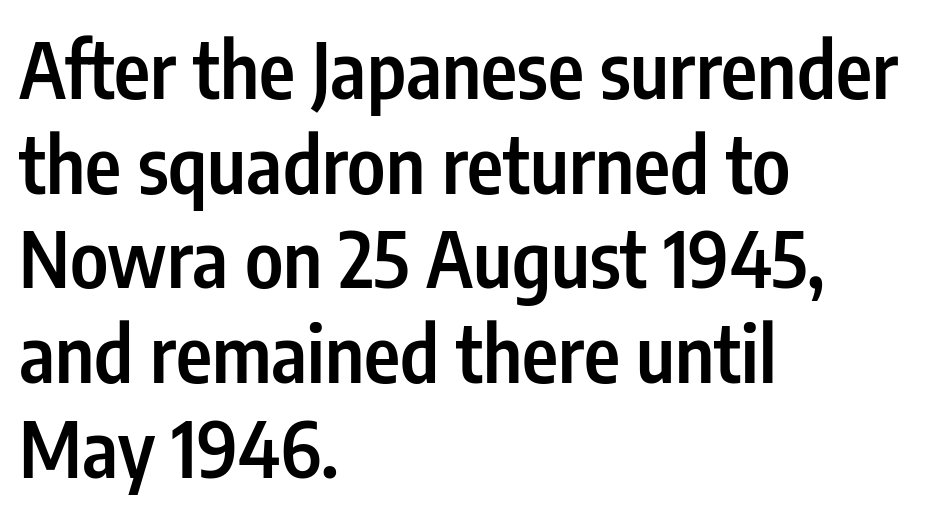
The image shows 77 px semibold, condensed sans-serif type, upright; set left-aligned, line spacing 1.23x, normal letter spacing, not underlined; low stroke contrast and a medium x-height.
